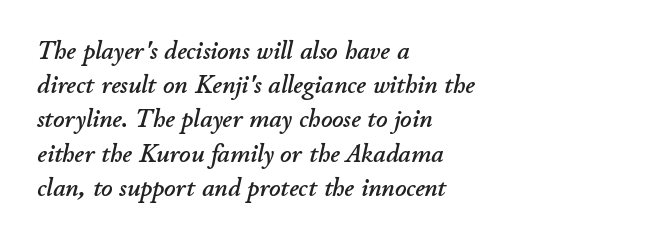
Q: Is the text italic (slanted)? A: Yes, it leans right by about 11 degrees.
Q: Is the text underlined? A: No.
Q: How is the paragraph aligned? A: Left-aligned.
Q: Is the spacing between letters normal or unusually wide? A: Normal.
Q: Is the spacing between lines tight, normal or loose? A: Normal.
